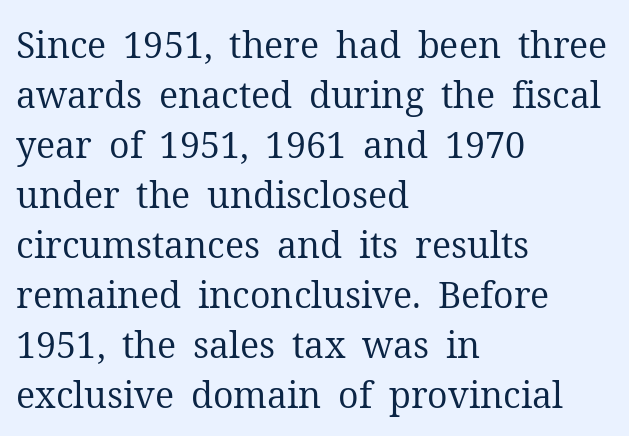
Q: Is the text bold? A: No.
Q: Is the text italic (slanted)? A: No, it is upright.
Q: Is the typeface a serif or a sans-serif typeface? A: Serif.
Q: Is the text underlined? A: No.
Q: How is the paragraph aligned? A: Left-aligned.
Q: Is the spacing between letters normal or unusually wide? A: Normal.
Q: Is the spacing between lines tight, normal or loose? A: Normal.
Q: Width (condensed, normal, or wide)? A: Normal.
Q: Stroke contrast? A: Medium.
Q: x-height? A: Medium.
Q: Monospaced? A: No.
